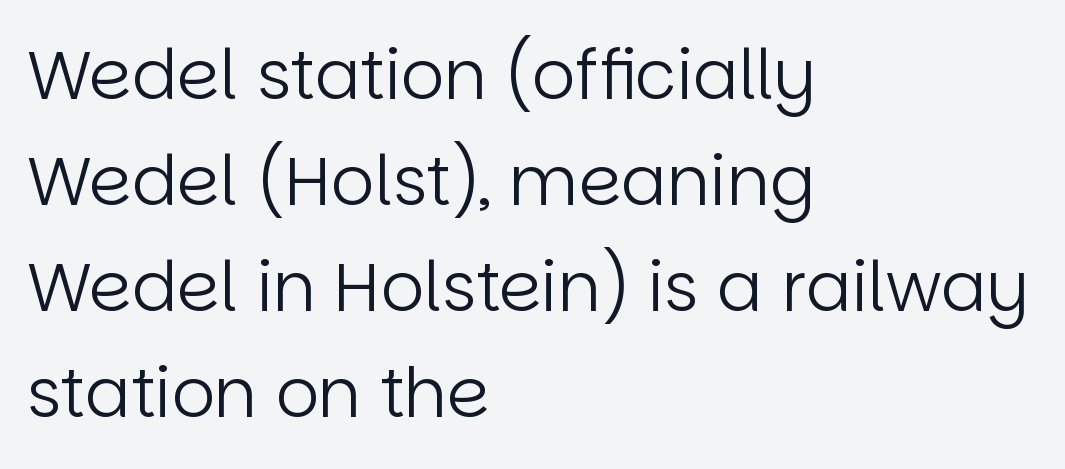
Q: Is the text bold? A: No.
Q: Is the text italic (slanted)? A: No, it is upright.
Q: Is the typeface a serif or a sans-serif typeface? A: Sans-serif.
Q: Is the text underlined? A: No.
Q: How is the paragraph aligned? A: Left-aligned.
Q: Is the spacing between letters normal or unusually wide? A: Normal.
Q: Is the spacing between lines tight, normal or loose? A: Normal.
Q: Width (condensed, normal, or wide)? A: Normal.
Q: Stroke contrast? A: Low.
Q: x-height? A: Large.
Q: Monospaced? A: No.
